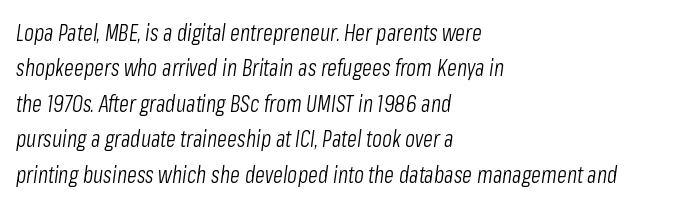
Q: Is the text bold? A: No.
Q: Is the text italic (slanted)? A: Yes, it leans right by about 8 degrees.
Q: Is the text underlined? A: No.
Q: How is the paragraph aligned? A: Left-aligned.
Q: Is the spacing between letters normal or unusually wide? A: Normal.
Q: Is the spacing between lines tight, normal or loose? A: Normal.
